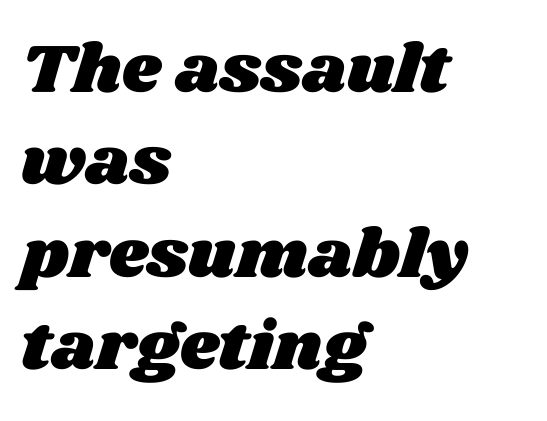
Q: Is the text underlined? A: No.
Q: How is the paragraph aligned? A: Left-aligned.
Q: Is the spacing between letters normal or unusually wide? A: Normal.
Q: Is the spacing between lines tight, normal or loose? A: Normal.
Q: Width (condensed, normal, or wide)? A: Wide.
Q: Stroke contrast? A: Medium.
Q: x-height? A: Large.
Q: Monospaced? A: No.
